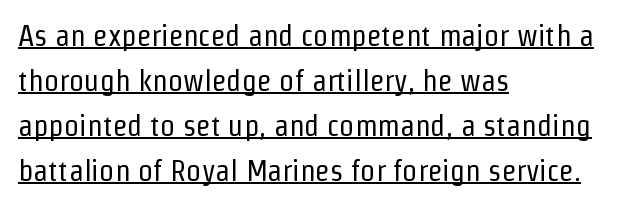
Each letter keeps its own natural width here, so spacing adapts to shape. A typesetter would call this zero additional tracking. The letters stand upright; this is a roman face. A rule runs beneath these lines of type. Notice how the passage keeps a crisp vertical edge on the left only.
